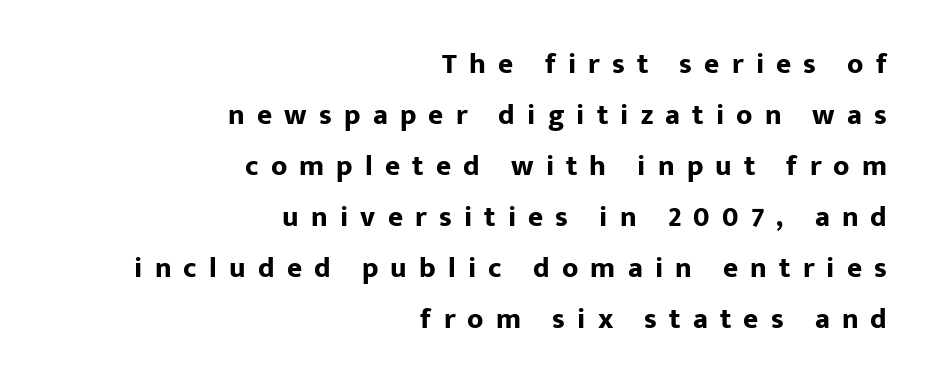
Q: Is the text bold? A: Yes.
Q: Is the text italic (slanted)? A: No, it is upright.
Q: Is the typeface a serif or a sans-serif typeface? A: Sans-serif.
Q: Is the text underlined? A: No.
Q: How is the paragraph aligned? A: Right-aligned.
Q: Is the spacing between letters normal or unusually wide? A: Unusually wide.
Q: Width (condensed, normal, or wide)? A: Normal.
Q: Stroke contrast? A: Low.
Q: x-height? A: Medium.
Q: Monospaced? A: No.
